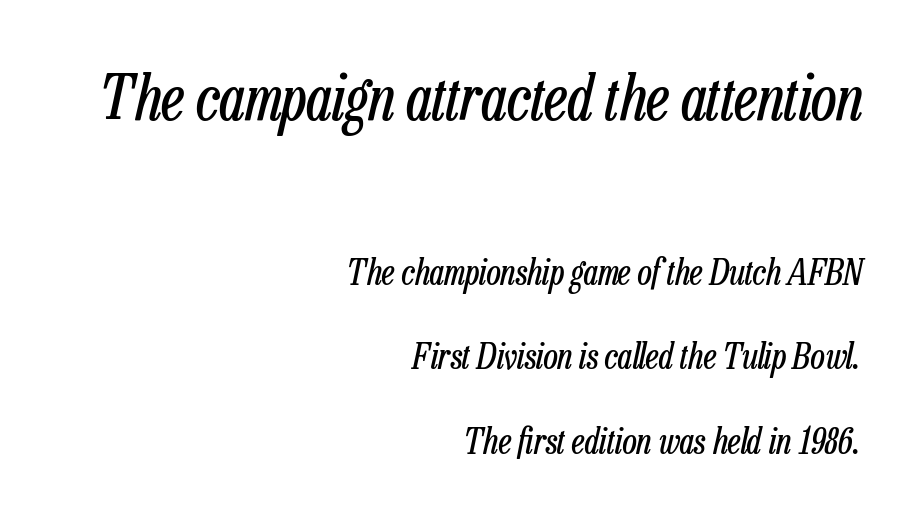
Between one letter and the next there's only the usual sliver of space. Each new line begins a long way beneath the previous one. You can tell it's italic because the verticals aren't actually vertical. Descenders hang freely into open space.
